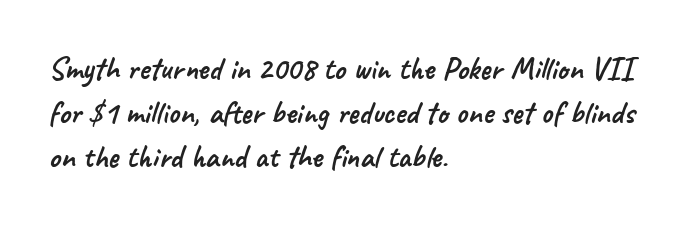
{"serif": "no", "width": "normal", "stroke_contrast": "low", "x_height": "small", "monospaced": "no", "underline": "no", "align": "left", "line_spacing": "normal", "line_spacing_ratio": 1.37, "letter_spacing": "normal", "letter_spacing_em": 0.0, "glyph_px": 32}
